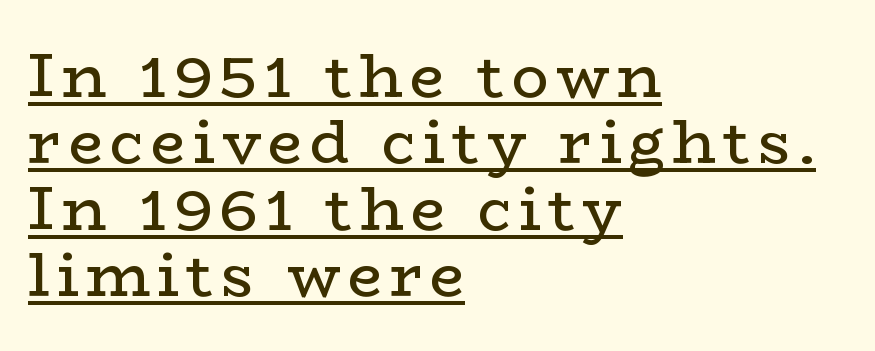
Is this a heavy cut? Hardly; it is regular or lighter. This is underlined copy, the kind a proofreader might mark for attention. The glyphs in this specimen are seriffed. These lines are rendered in a variable-pitch font. Vertically, the passage feels compressed, each row crowding the next.
